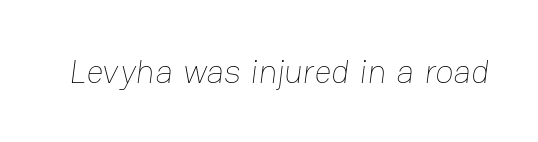
Caption: standard tracking, unaltered. Caption: face not bold, strokes unweighted. Is this a fixed-width face? No — the glyphs have proportional, varying widths. Any mark beneath the type? The region is blank.
